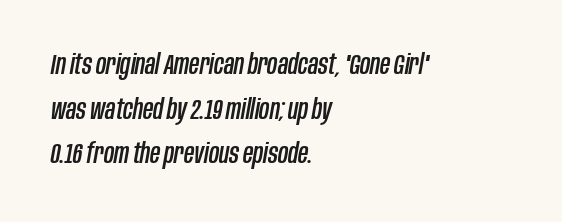
The image shows 28 px condensed type, italic (leaning right); set left-aligned, normal line spacing (1.59x), normal letter spacing, not underlined; low stroke contrast and a large x-height.
